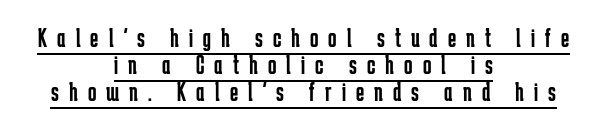
Q: Is the text bold? A: No.
Q: Is the text italic (slanted)? A: No, it is upright.
Q: Is the typeface a serif or a sans-serif typeface? A: Sans-serif.
Q: Is the text underlined? A: Yes.
Q: How is the paragraph aligned? A: Centered.
Q: Is the spacing between letters normal or unusually wide? A: Unusually wide.
Q: Is the spacing between lines tight, normal or loose? A: Tight.
Q: Width (condensed, normal, or wide)? A: Condensed.
Q: Stroke contrast? A: Low.
Q: x-height? A: Medium.
Q: Monospaced? A: No.
